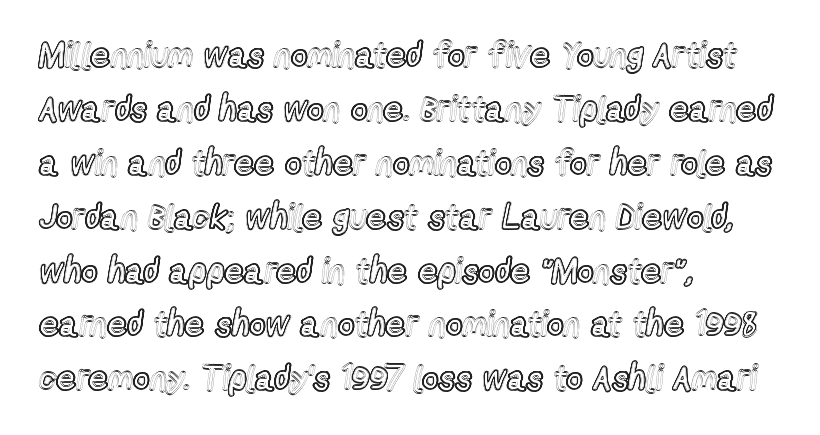
Q: Is the text italic (slanted)? A: Yes.
Q: Is the text underlined? A: No.
Q: How is the paragraph aligned? A: Left-aligned.
Q: Is the spacing between letters normal or unusually wide? A: Normal.
Q: Is the spacing between lines tight, normal or loose? A: Normal.
Q: Width (condensed, normal, or wide)? A: Condensed.
Q: x-height? A: Medium.
Q: Monospaced? A: No.
